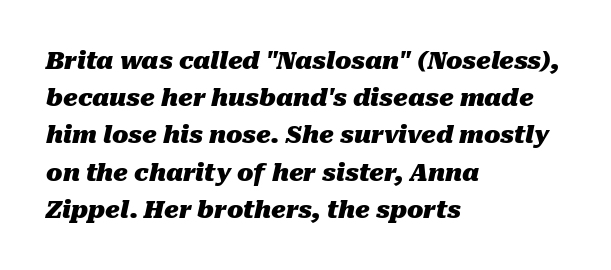
Notice how descenders clear the ascenders below comfortably — that's standard leading. Spacing between characters is what you'd get straight out of the box. Bare-footed words on every line. The letters are bold, with thick, heavy strokes. Slant detected: the letters are inclined.
